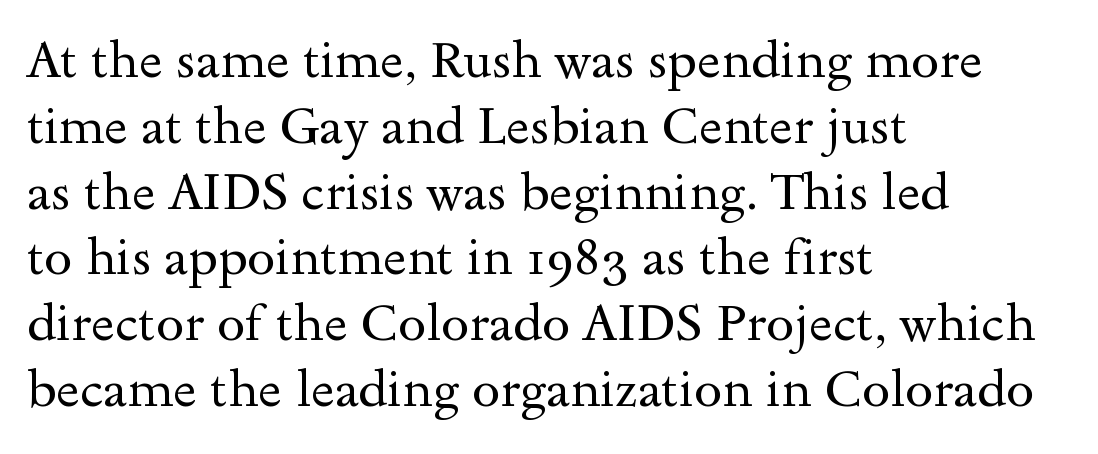
These lines are set flush left with a ragged right edge. Compared with typical body copy, the letter spacing here is the same. Spacing verdict: proportional, widths tailored to each character. One glance says typical: line gaps are just what's usual.
